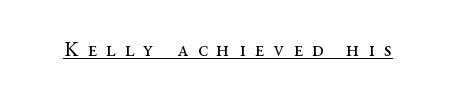
{"italic": "no", "bold": "no", "underline": "yes", "letter_spacing": "wide", "letter_spacing_em": 0.45, "glyph_px": 21}
